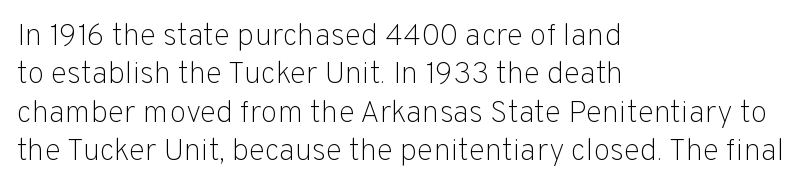
{"serif": "no", "italic": "no", "bold": "no", "weight": "light", "width": "normal", "stroke_contrast": "low", "x_height": "medium", "monospaced": "no", "underline": "no", "align": "left", "line_spacing_ratio": 1.24, "letter_spacing": "normal", "letter_spacing_em": 0.0, "glyph_px": 31}
